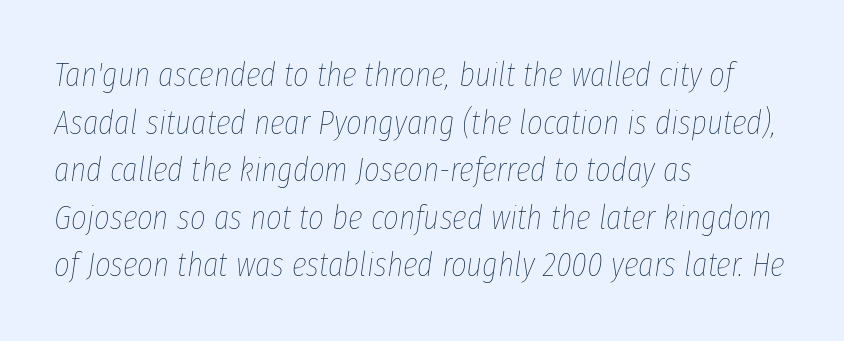
The image shows 34 px thin, condensed type, italic (leaning right); set left-aligned, normal line spacing (1.4x), normal letter spacing, not underlined; low stroke contrast and a medium x-height.
